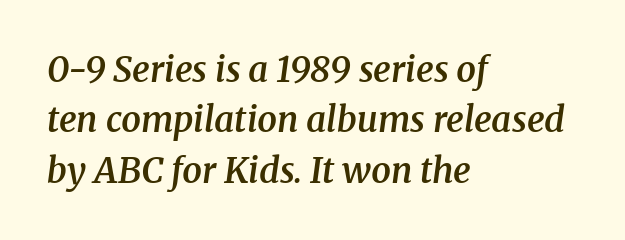
The text was rendered using a seriffed face with decorative stroke endings. These lines keep a tight, regular rhythm from letter to letter. Underlining? Definitely not there. An italicized treatment has been applied to the whole sample. The characters look somewhat weighty, a semibold short of true bold.
